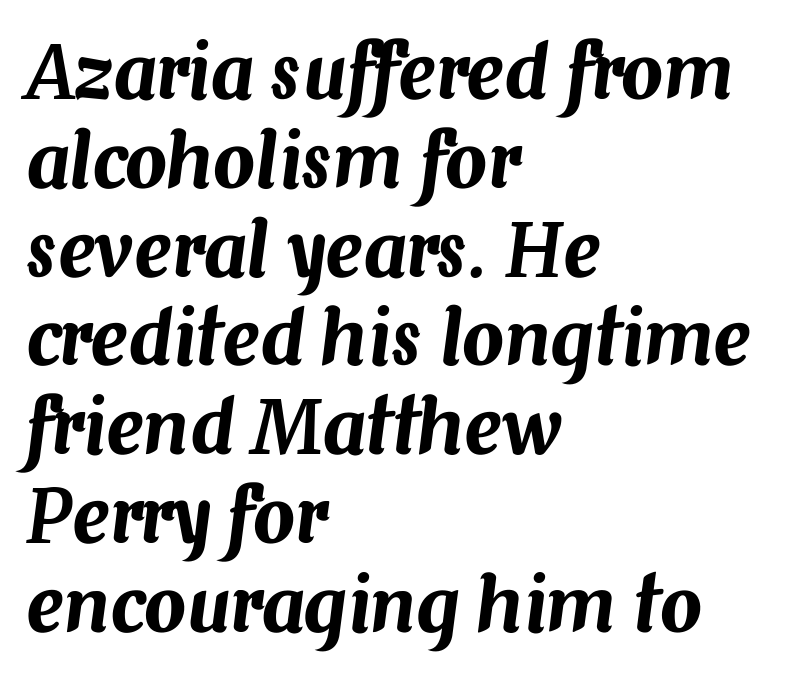
The image shows 74 px text type, italic (leaning right); set left-aligned, line spacing 1.2x, normal letter spacing, not underlined; medium stroke contrast and a medium x-height.
